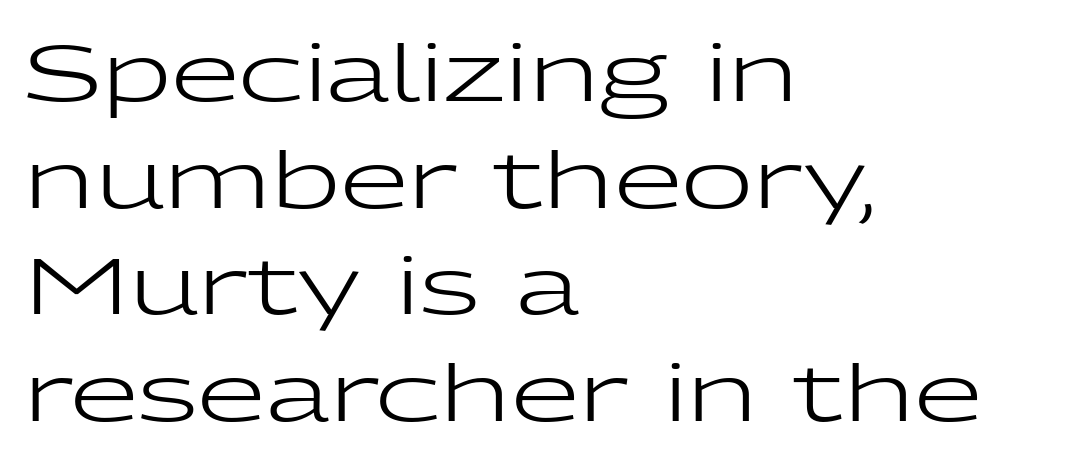
Nobody touched the tracking dial on this one. The paragraph shown leans on its left margin. Interline gaps are of average width in this sample. The letters advance in unequal steps, a hallmark of proportional type. No word sits above an underline.
